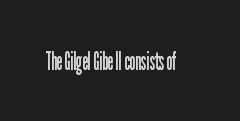
{"italic": "no", "bold": "no", "underline": "no", "letter_spacing": "normal", "letter_spacing_em": 0.0, "glyph_px": 25}
